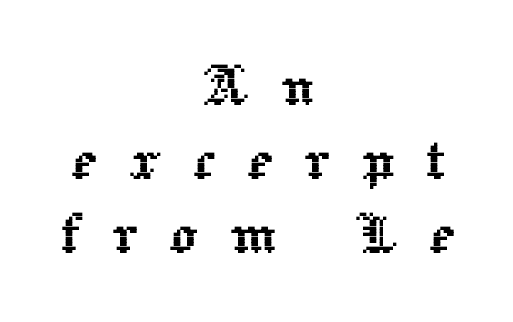
Q: Is the text italic (slanted)? A: No, it is upright.
Q: Is the text underlined? A: No.
Q: How is the paragraph aligned? A: Centered.
Q: Is the spacing between letters normal or unusually wide? A: Unusually wide.
Q: Is the spacing between lines tight, normal or loose? A: Tight.
Q: Width (condensed, normal, or wide)? A: Normal.
Q: x-height? A: Medium.
Q: Monospaced? A: No.
